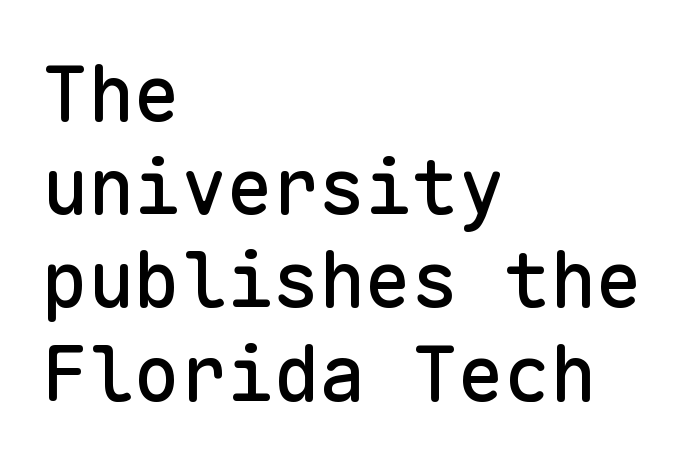
Q: Is the text italic (slanted)? A: No, it is upright.
Q: Is the typeface a serif or a sans-serif typeface? A: Sans-serif.
Q: Is the text underlined? A: No.
Q: How is the paragraph aligned? A: Left-aligned.
Q: Is the spacing between letters normal or unusually wide? A: Normal.
Q: Width (condensed, normal, or wide)? A: Normal.
Q: Stroke contrast? A: Low.
Q: x-height? A: Medium.
Q: Monospaced? A: Yes.
